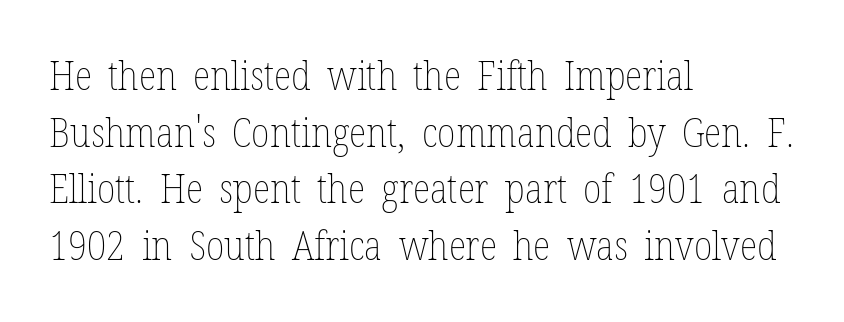
The image shows 41 px thin, condensed type, upright; set left-aligned, normal line spacing (1.38x), normal letter spacing, not underlined; low stroke contrast and a medium x-height.
